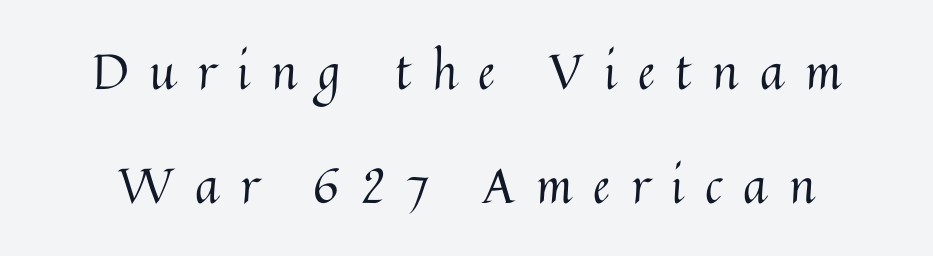
{"bold": "no", "weight": "regular", "width": "normal", "stroke_contrast": "medium", "x_height": "medium", "monospaced": "no", "underline": "no", "line_spacing": "loose", "line_spacing_ratio": 2.32, "letter_spacing": "wide", "letter_spacing_em": 0.43, "glyph_px": 49}
